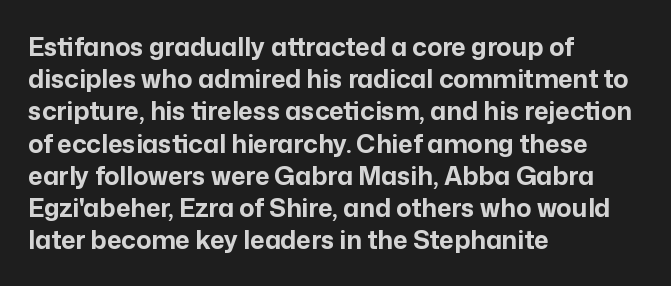
The lines sit at an ordinary, default distance from one another. Italic? Not at all — the glyphs are vertical. This rendering leaves character spacing at its baseline value. A student would call this left alignment; a typographer would say flush left, rag right.
